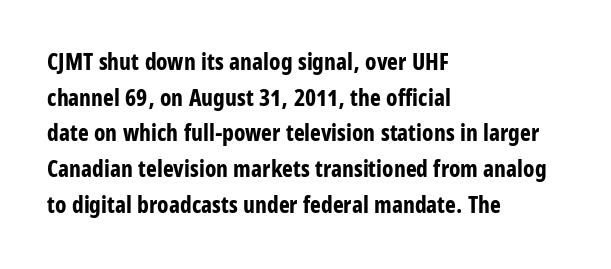
Q: Is the text bold? A: Yes.
Q: Is the text italic (slanted)? A: No, it is upright.
Q: Is the text underlined? A: No.
Q: How is the paragraph aligned? A: Left-aligned.
Q: Is the spacing between letters normal or unusually wide? A: Normal.
Q: Is the spacing between lines tight, normal or loose? A: Normal.
